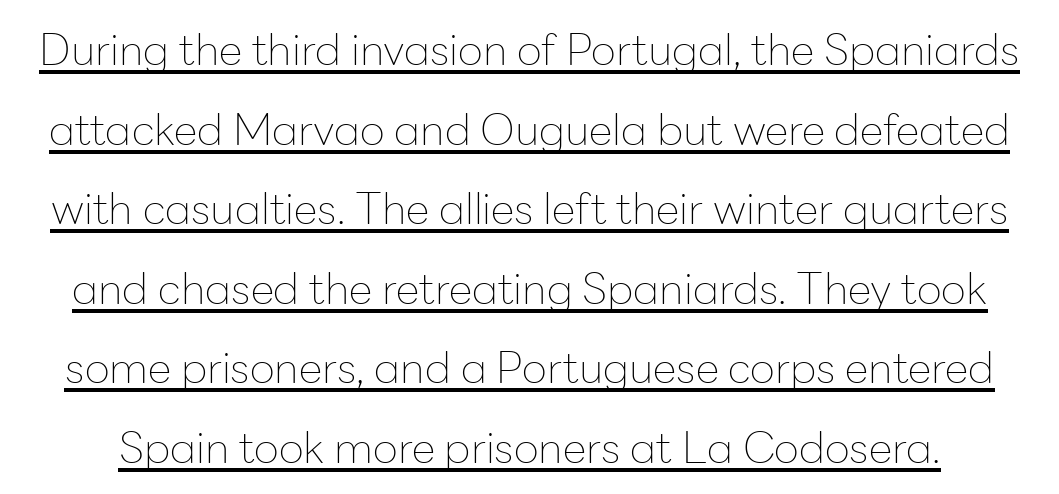
The image shows 43 px thin sans-serif type, upright; set line spacing 1.85x, normal letter spacing, underlined; low stroke contrast and a medium x-height.
